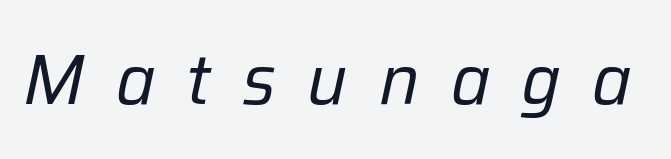
Q: Is the text bold? A: No.
Q: Is the text italic (slanted)? A: Yes, it leans right by about 12 degrees.
Q: Is the text underlined? A: No.
Q: Is the spacing between letters normal or unusually wide? A: Unusually wide.
Q: Width (condensed, normal, or wide)? A: Normal.
Q: Stroke contrast? A: Low.
Q: x-height? A: Medium.
Q: Monospaced? A: No.
